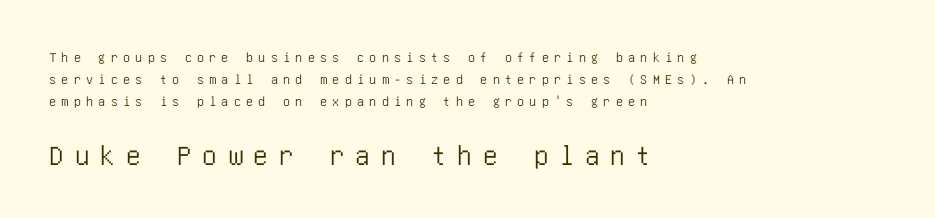
{"serif": "no", "italic": "no", "width": "condensed", "stroke_contrast": "low", "x_height": "large", "underline": "no", "align": "left", "line_spacing": "normal", "line_spacing_ratio": 1.58, "letter_spacing": "wide", "letter_spacing_em": 0.38, "larger_block": "second", "size_ratio": 2.07, "glyph_px": 29}
